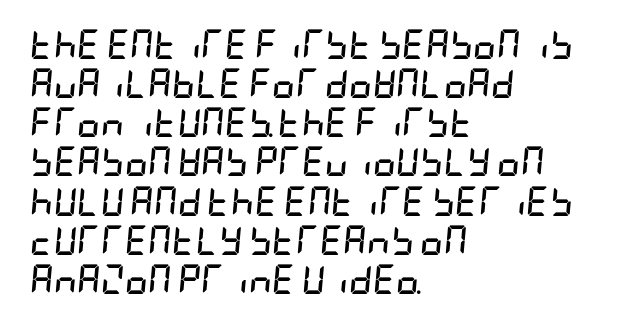
The image shows 29 px semibold, condensed type, italic (leaning right); set left-aligned, normal line spacing (1.35x), normal letter spacing, not underlined; low stroke contrast and a large x-height.
